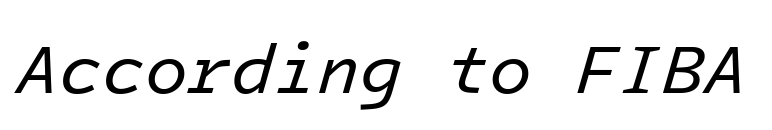
{"italic": "yes", "lean": "right", "slant_degrees": 16, "bold": "no", "weight": "regular", "width": "normal", "stroke_contrast": "low", "x_height": "medium", "monospaced": "yes", "underline": "no", "letter_spacing": "normal", "letter_spacing_em": 0.0, "glyph_px": 70}
